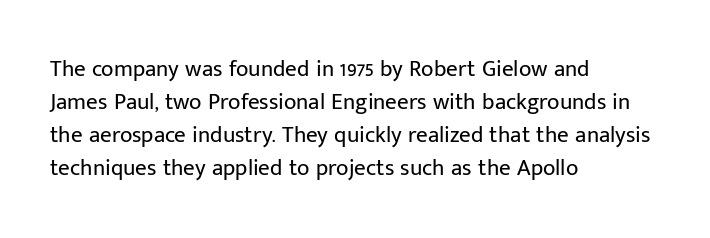
Honestly, the row spacing looks completely unremarkable. Caption: face not bold, strokes unweighted. Posture: vertical. This rendering features lettering with no underline. The setting favours the left margin, as ordinary paragraphs usually do.
